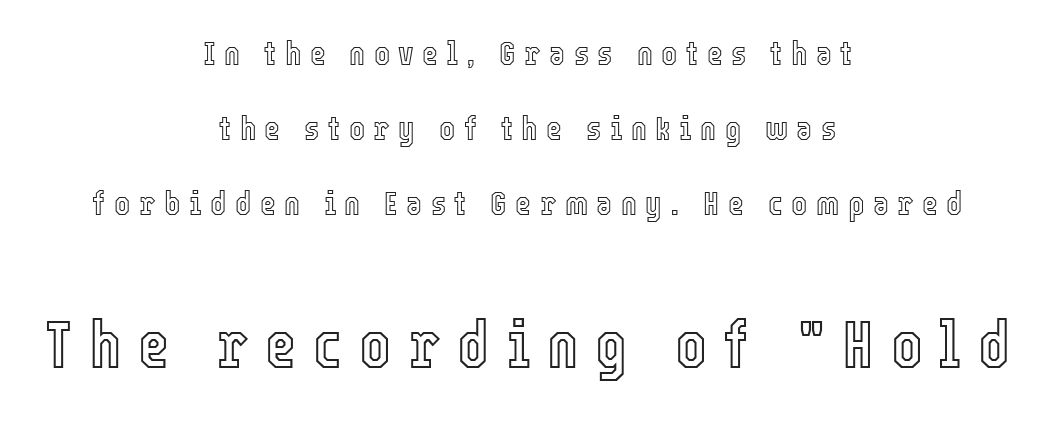
Q: Is the text italic (slanted)? A: No, it is upright.
Q: Is the text underlined? A: No.
Q: How is the paragraph aligned? A: Centered.
Q: Is the spacing between letters normal or unusually wide? A: Unusually wide.
Q: Is the spacing between lines tight, normal or loose? A: Loose.
Q: Which block of text is set in a larger size, the first (top) or the second (bottom)? A: The second (bottom) one.
Q: Width (condensed, normal, or wide)? A: Condensed.
Q: x-height? A: Medium.
Q: Monospaced? A: No.
